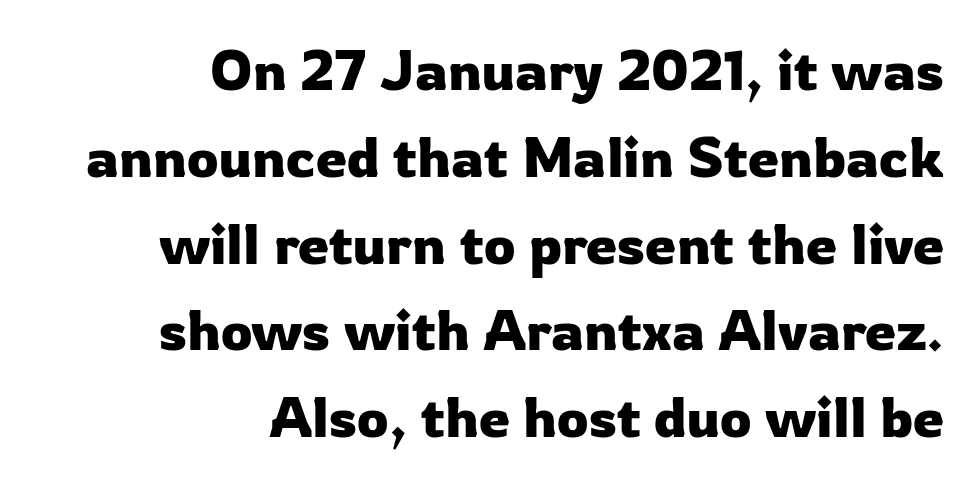
Posture: upright roman. The glyphs are unaccompanied by any horizontal stroke below them. Tracking value appears to be zero — textbook default spacing. Where is the straight margin? On the right. Leading: standard. The passage shown is typeset with a sans-serif family.
